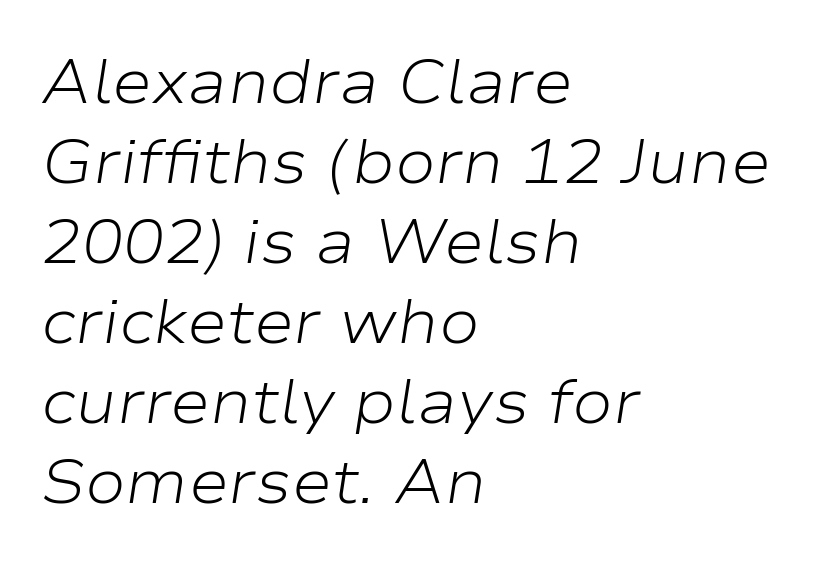
The image shows 61 px light, wide type, italic (leaning right); set left-aligned, normal line spacing (1.31x), normal letter spacing, not underlined; low stroke contrast and a medium x-height.
